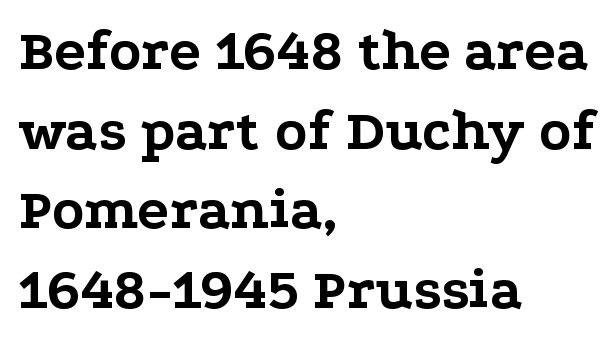
{"serif": "yes", "italic": "no", "bold": "yes", "weight": "bold", "width": "wide", "stroke_contrast": "low", "x_height": "medium", "monospaced": "no", "underline": "no", "align": "left", "line_spacing": "normal", "line_spacing_ratio": 1.35, "letter_spacing": "normal", "letter_spacing_em": 0.0, "glyph_px": 59}
